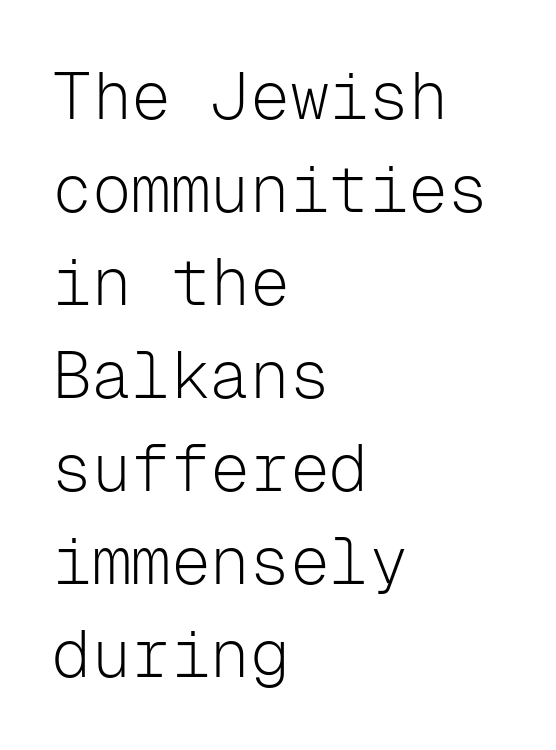
A quiet, ordinary-to-light weight characterises the typeface. A typesetter would call this zero additional tracking. The ragged edge is on the right, which tells us the setting is flush left. No word sits above an underline. Are there feet on the stems? There aren't — it's a sans. Notice how descenders clear the ascenders below comfortably — that's standard leading.
